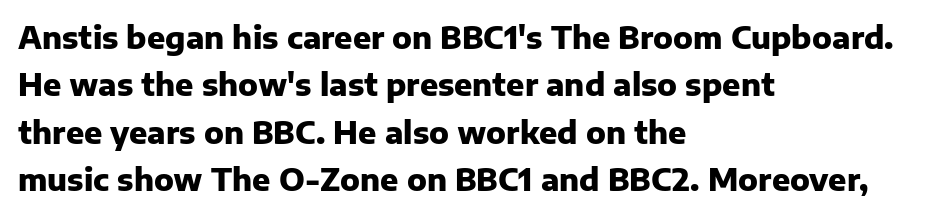
Q: Is the text bold? A: Yes.
Q: Is the text italic (slanted)? A: No, it is upright.
Q: Is the typeface a serif or a sans-serif typeface? A: Sans-serif.
Q: Is the text underlined? A: No.
Q: How is the paragraph aligned? A: Left-aligned.
Q: Is the spacing between letters normal or unusually wide? A: Normal.
Q: Is the spacing between lines tight, normal or loose? A: Normal.
Q: Width (condensed, normal, or wide)? A: Normal.
Q: Stroke contrast? A: Low.
Q: x-height? A: Medium.
Q: Monospaced? A: No.
